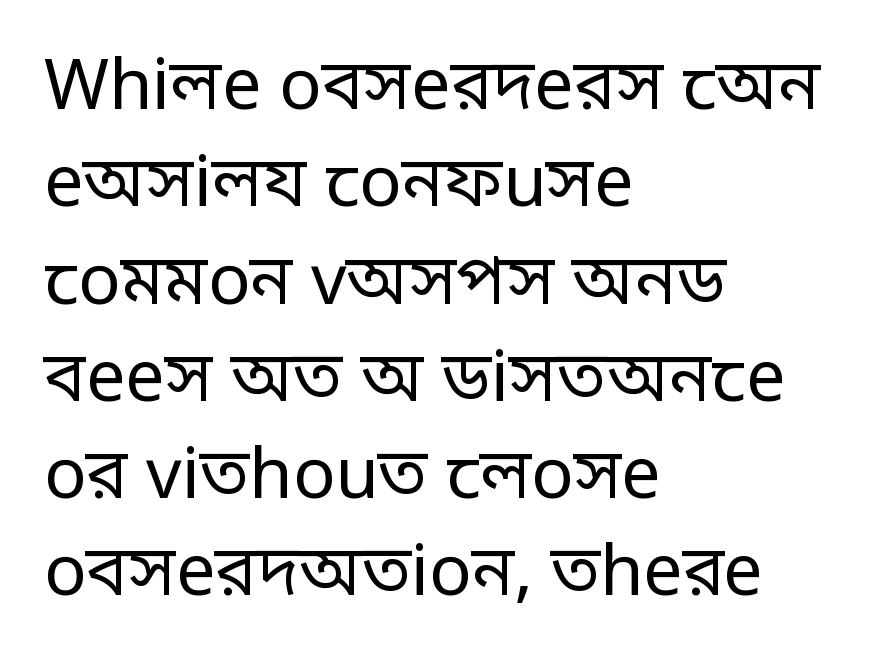
The image shows 70 px regular-weight, condensed sans-serif type, upright; set left-aligned, normal line spacing (1.39x), normal letter spacing, not underlined; low stroke contrast.
